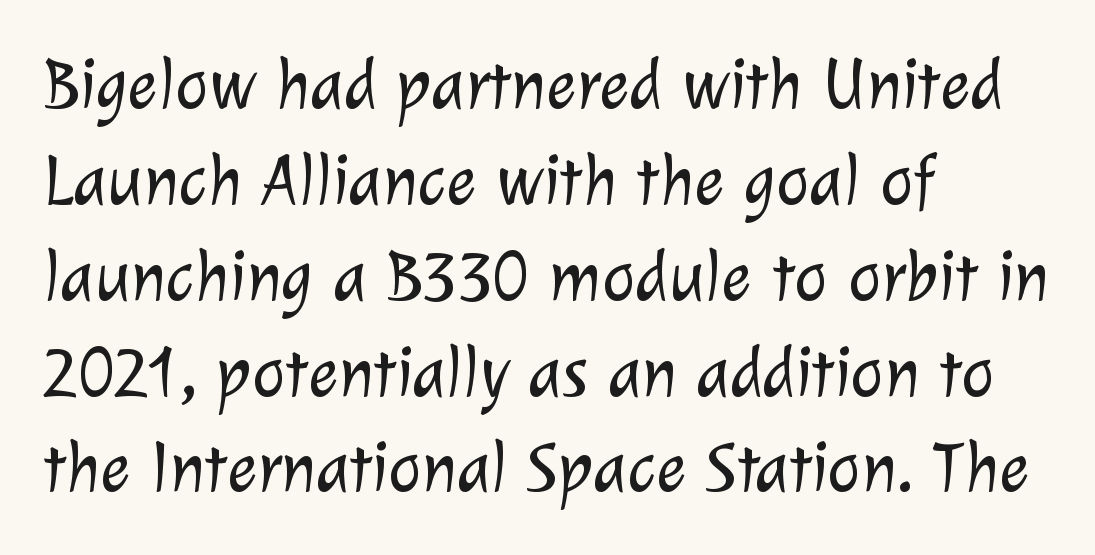
Typeset ragged right — the left edge is the straight one. Words appear dense and cohesive because spacing is normal. One glance says typical: line gaps are just what's usual. These lines are rendered in a variable-pitch font. This is not heavy type; no bold has been used. Descenders hang freely into open space.
